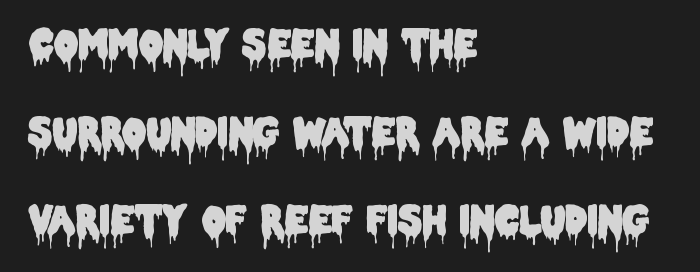
Q: Is the text italic (slanted)? A: No, it is upright.
Q: Is the typeface a serif or a sans-serif typeface? A: Sans-serif.
Q: Is the text underlined? A: No.
Q: How is the paragraph aligned? A: Left-aligned.
Q: Is the spacing between letters normal or unusually wide? A: Normal.
Q: Is the spacing between lines tight, normal or loose? A: Loose.
Q: Width (condensed, normal, or wide)? A: Condensed.
Q: Stroke contrast? A: Low.
Q: x-height? A: Large.
Q: Monospaced? A: No.
